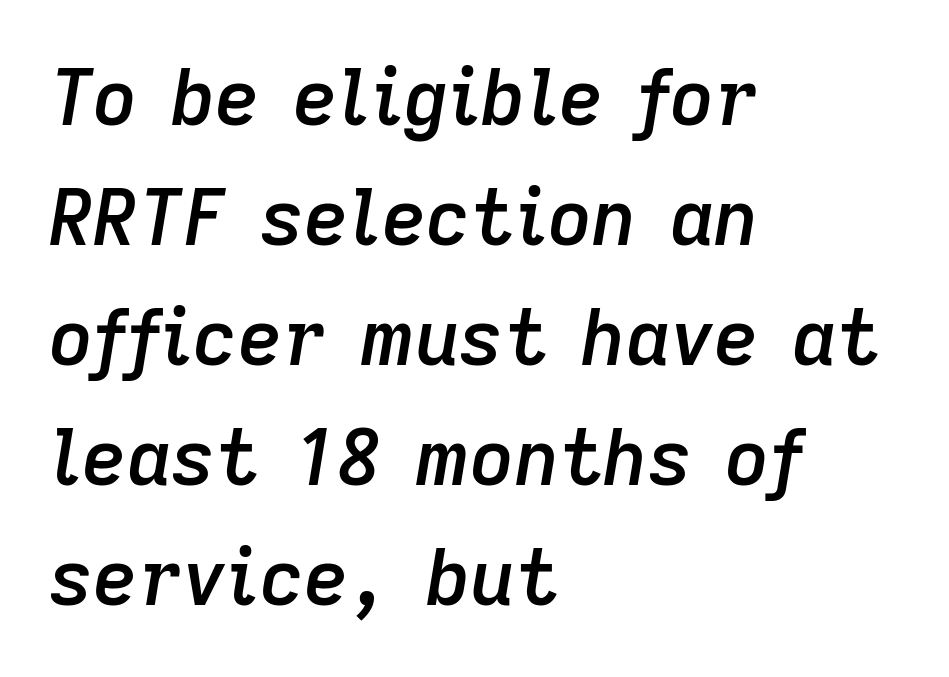
Descender tails drop into unmarked territory. A typesetter would call this proportional, since set widths differ per character. Observe the lean: these are italic letterforms. Bold? Not quite — semibold, heavier than regular but stopping short. Typeset ragged right — the left edge is the straight one. Nothing unusual about the tracking: characters are spaced as the font intends.
